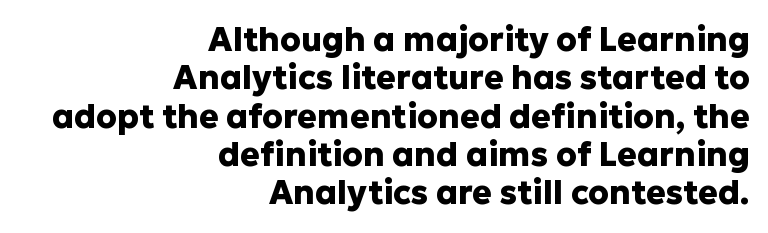
{"serif": "no", "italic": "no", "bold": "yes", "weight": "heavy", "width": "normal", "stroke_contrast": "low", "x_height": "medium", "monospaced": "no", "underline": "no", "align": "right", "line_spacing_ratio": 1.16, "letter_spacing": "normal", "letter_spacing_em": 0.0, "glyph_px": 33}
